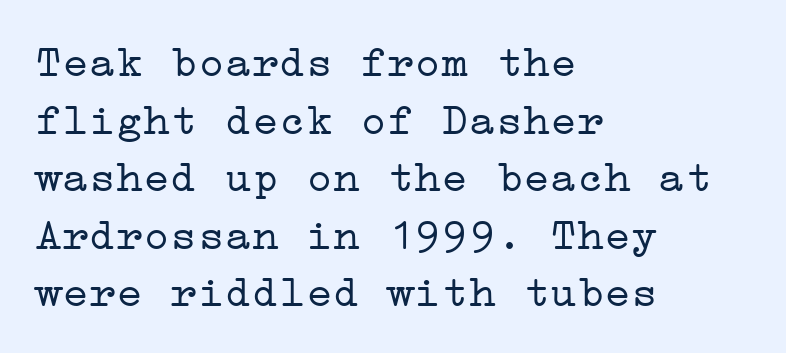
Weight class: somewhere from thin through regular. Look at the tracking — it's just the regular setting, nothing added. The text was rendered using a seriffed face with decorative stroke endings. Students, observe: this is what conventionally led text looks like.
